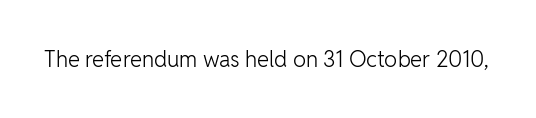
The image shows 22 px text type, upright; set normal letter spacing, not underlined.
